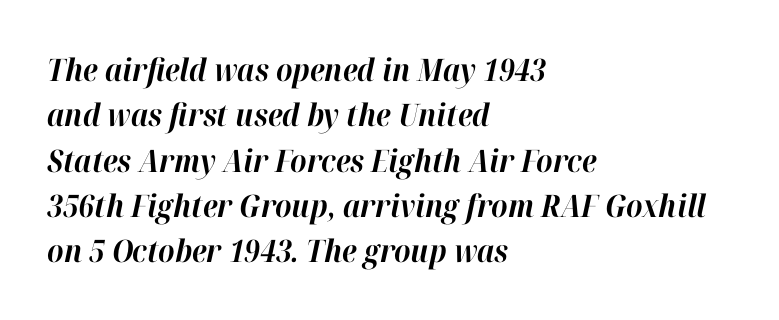
Each word holds together tightly as a unit, with standard inter-letter gaps. Typesetter's note: full bold, strokes at maximum text heaviness. This rendering uses left alignment, leaving the right contour irregular. The rendering uses natural spacing where letterforms have individual widths.
